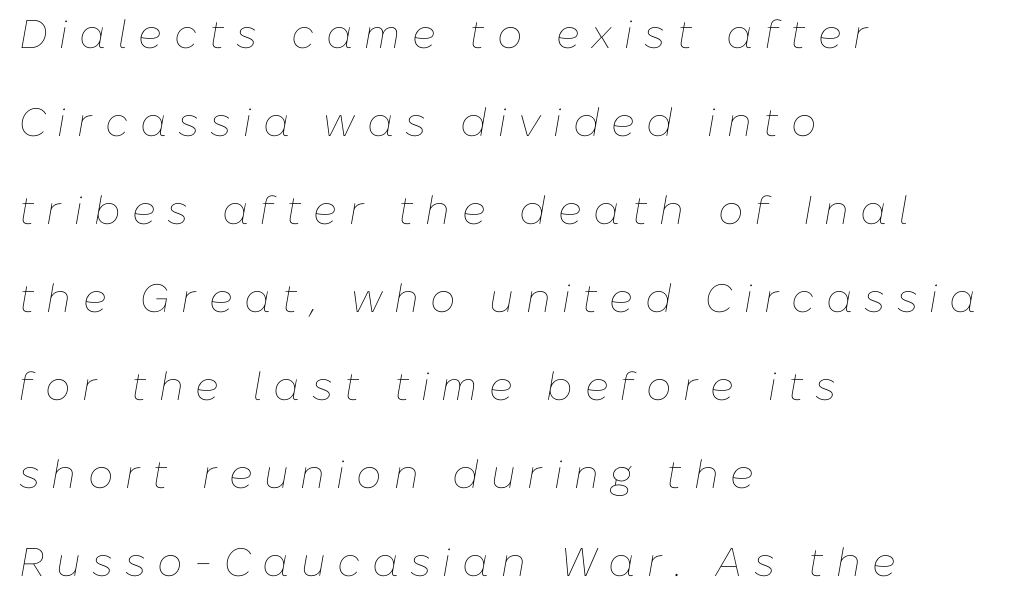
The image shows 40 px thin type, italic (leaning right); set left-aligned, loose line spacing (2.2x), unusually wide letter spacing (+0.29 em), not underlined; low stroke contrast and a medium x-height.
